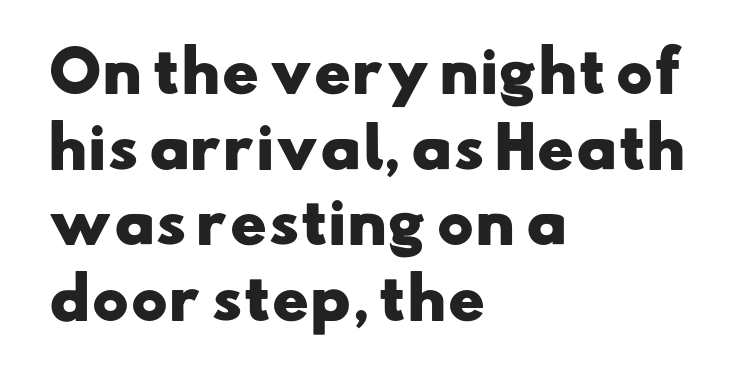
The setting favours the left margin, as ordinary paragraphs usually do. Varying glyph widths throughout — classic text-font behaviour. The typesetting leans heavy: a genuine bold. Is the letter spacing exaggerated? No — it looks like the ordinary default. Descenders are the only things crossing below the line. What kind of face is this? One without serifs — a sans.
